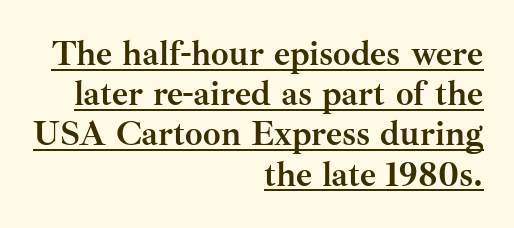
The letterforms sit shoulder to shoulder at normal distance. Is the type bold? Yes — the strokes are clearly thick and heavy. Here the designer chose a conventional face with non-uniform glyph widths. Does the lettering tilt? It doesn't — this is upright. These lines are composed in type with serifs.
